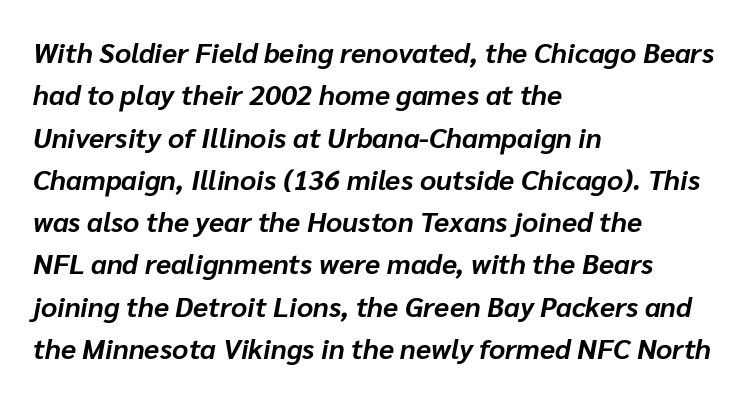
{"italic": "yes", "lean": "right", "slant_degrees": 10, "bold": "yes", "weight": "bold", "width": "normal", "stroke_contrast": "low", "x_height": "medium", "monospaced": "no", "underline": "no", "align": "left", "line_spacing": "normal", "line_spacing_ratio": 1.51, "letter_spacing": "normal", "letter_spacing_em": 0.0, "glyph_px": 28}
